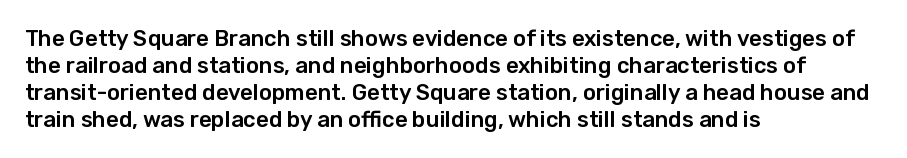
Q: Is the text italic (slanted)? A: No, it is upright.
Q: Is the text underlined? A: No.
Q: How is the paragraph aligned? A: Left-aligned.
Q: Is the spacing between letters normal or unusually wide? A: Normal.
